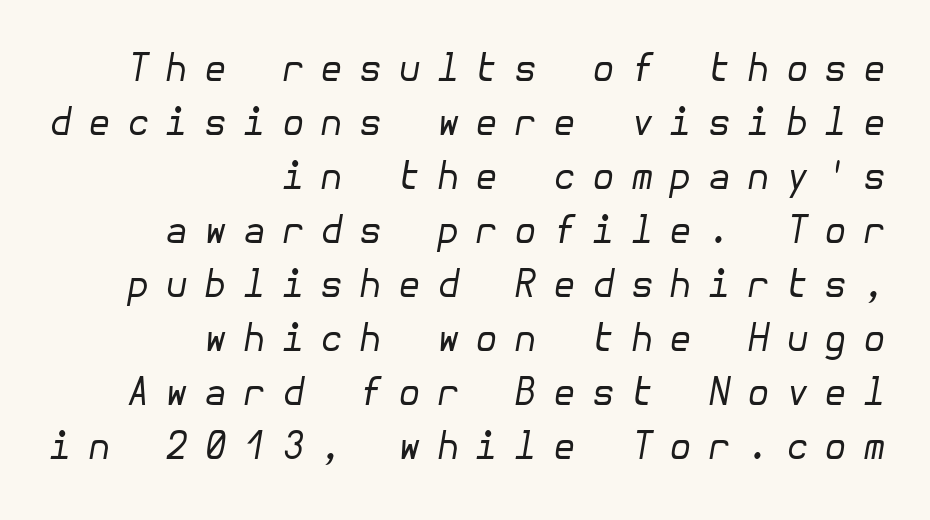
Q: Is the text bold? A: No.
Q: Is the text italic (slanted)? A: Yes, it leans right by about 10 degrees.
Q: Is the text underlined? A: No.
Q: How is the paragraph aligned? A: Right-aligned.
Q: Is the spacing between letters normal or unusually wide? A: Unusually wide.
Q: Is the spacing between lines tight, normal or loose? A: Normal.
Q: Width (condensed, normal, or wide)? A: Normal.
Q: Stroke contrast? A: Low.
Q: x-height? A: Medium.
